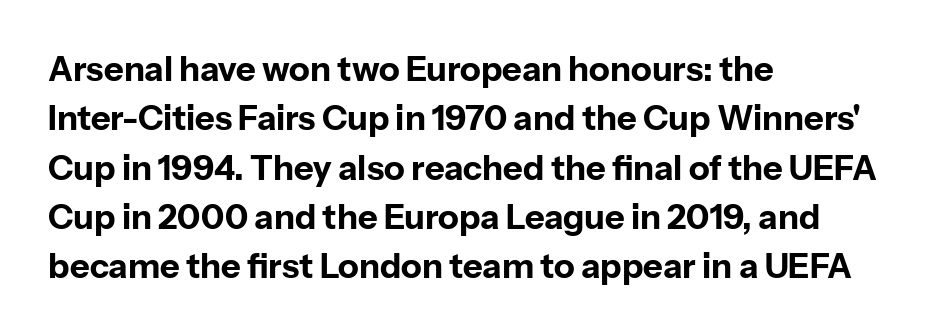
Q: Is the text bold? A: Yes.
Q: Is the text italic (slanted)? A: No, it is upright.
Q: Is the typeface a serif or a sans-serif typeface? A: Sans-serif.
Q: Is the text underlined? A: No.
Q: How is the paragraph aligned? A: Left-aligned.
Q: Is the spacing between letters normal or unusually wide? A: Normal.
Q: Is the spacing between lines tight, normal or loose? A: Normal.
Q: Width (condensed, normal, or wide)? A: Normal.
Q: Stroke contrast? A: Low.
Q: x-height? A: Medium.
Q: Monospaced? A: No.
